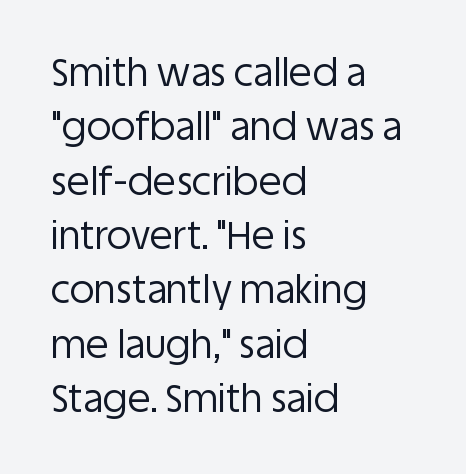
Reading down the block, your eye returns to a fixed left position each line. A typesetter would label this face a sans. The line-height multiplier appears to be the usual default. The weight would be labelled regular, book, light, or lighter still. Proportional: the letters do not fall into vertical columns.
